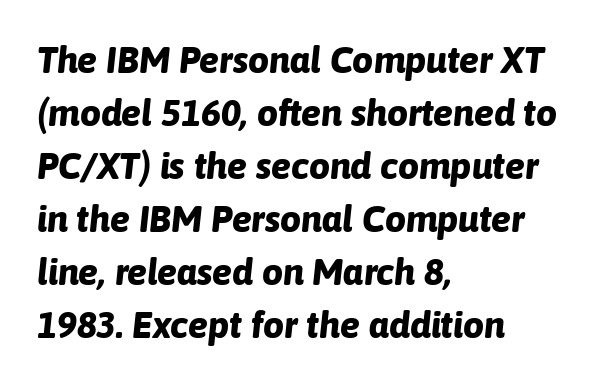
Q: Is the text bold? A: Yes.
Q: Is the text italic (slanted)? A: Yes, it leans right by about 6 degrees.
Q: Is the text underlined? A: No.
Q: How is the paragraph aligned? A: Left-aligned.
Q: Is the spacing between letters normal or unusually wide? A: Normal.
Q: Is the spacing between lines tight, normal or loose? A: Normal.
Q: Width (condensed, normal, or wide)? A: Normal.
Q: Stroke contrast? A: Low.
Q: x-height? A: Medium.
Q: Monospaced? A: No.
